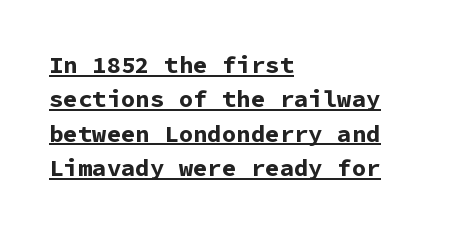
Q: Is the text bold? A: Yes.
Q: Is the text italic (slanted)? A: No, it is upright.
Q: Is the text underlined? A: Yes.
Q: How is the paragraph aligned? A: Left-aligned.
Q: Is the spacing between letters normal or unusually wide? A: Normal.
Q: Is the spacing between lines tight, normal or loose? A: Normal.
